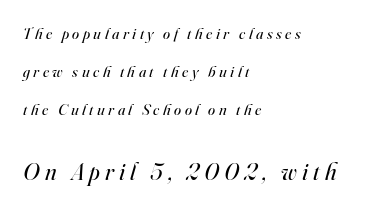
{"italic": "yes", "lean": "right", "slant_degrees": 16, "bold": "no", "underline": "no", "align": "left", "line_spacing": "loose", "line_spacing_ratio": 2.38, "letter_spacing": "wide", "letter_spacing_em": 0.22, "larger_block": "second", "size_ratio": 1.5, "glyph_px": 24}
